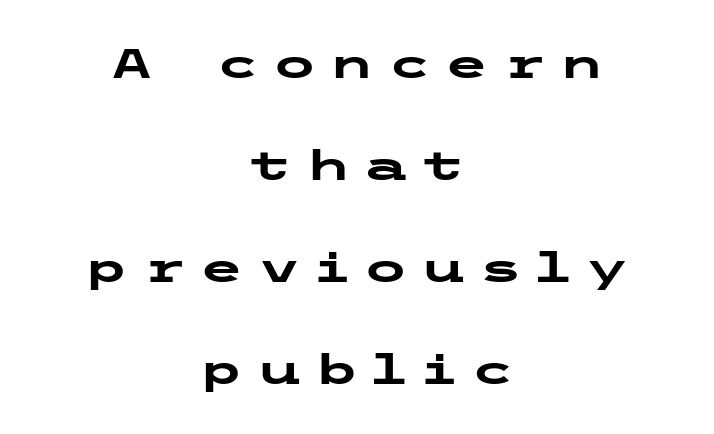
Compared with an ordinary text face, these strokes are far heavier — a full bold. Horizontally, the lines are justified to the midpoint only. Letters rest on an invisible, unmarked baseline. The passage shown stacks its lines with a broad gap. The gaps between neighbouring characters are conspicuously large. Nope, no serifs anywhere on these letters.
